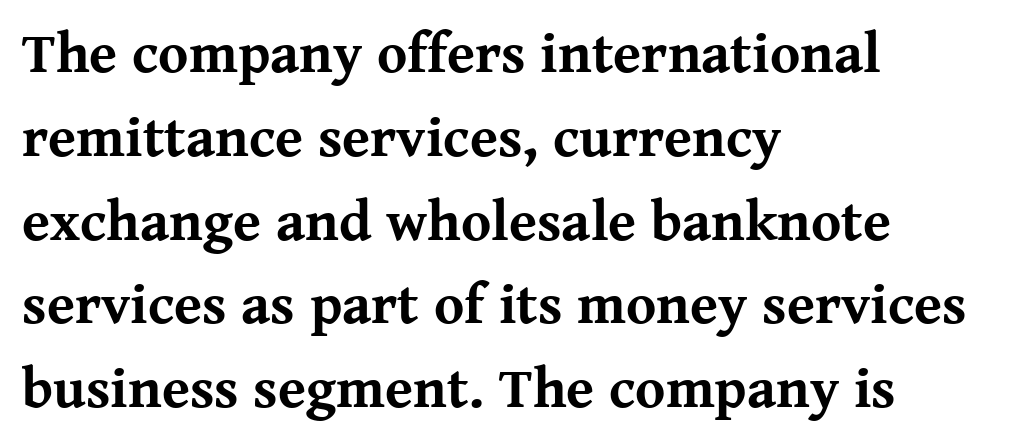
The rendering uses natural spacing where letterforms have individual widths. The specimen omits any rule beneath the text block's lines. Upright lettering throughout. Leftover space on each line is placed entirely after the last word. Every letter is thick-stroked: bold, no question.
